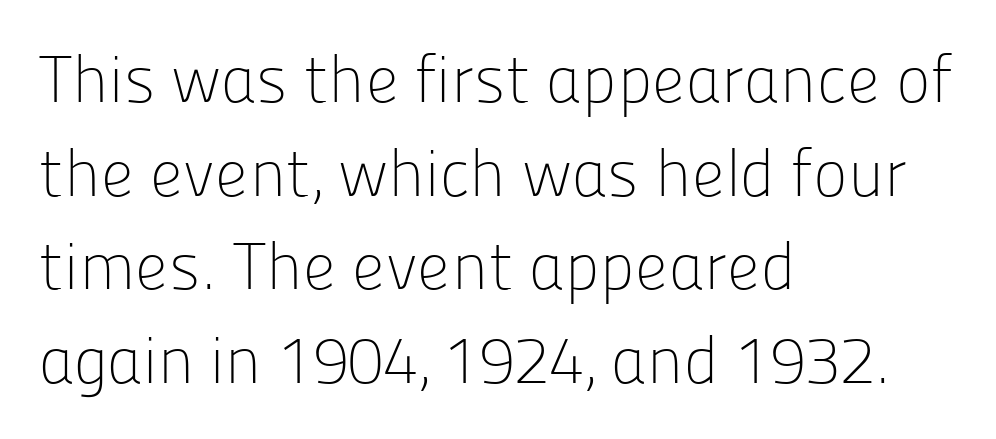
In terms of leading, this rendering sits right in the middle. Has an underline been added? It has not. Serifs: no, the terminals of the letterforms are clean. Reading down the block, your eye returns to a fixed left position each line.
